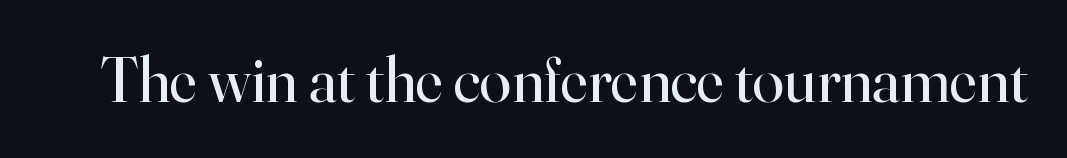
{"serif": "yes", "italic": "no", "bold": "no", "weight": "regular", "width": "normal", "stroke_contrast": "high", "x_height": "small", "monospaced": "no", "underline": "no", "letter_spacing": "normal", "letter_spacing_em": 0.0, "glyph_px": 64}
